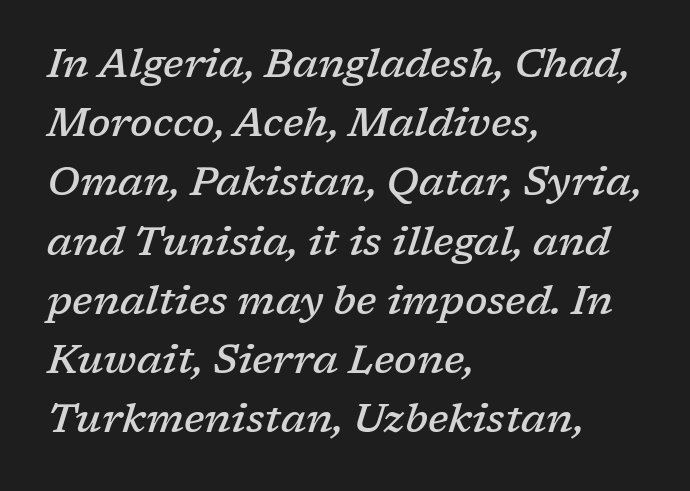
{"serif": "yes", "italic": "yes", "lean": "right", "slant_degrees": 17, "bold": "semi", "weight": "semibold", "width": "normal", "stroke_contrast": "low", "x_height": "medium", "monospaced": "no", "underline": "no", "align": "left", "line_spacing": "normal", "line_spacing_ratio": 1.48, "letter_spacing": "normal", "letter_spacing_em": 0.0, "glyph_px": 40}
